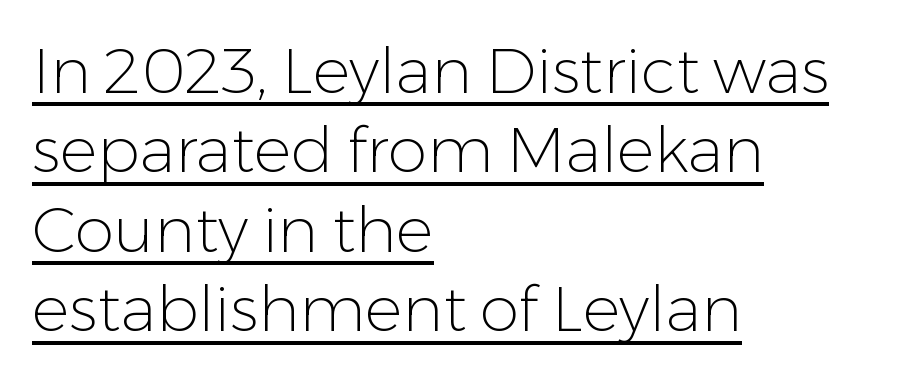
The letterforms sit at book weight or below. The face used here is proportionally spaced, like ordinary book or web type. Note: no serifs on the glyphs. Every row of glyphs begins at an identical x-position on the left. Evenly set lines give the paragraph a standard silhouette. Notice how a bar underscores the lettering throughout.
